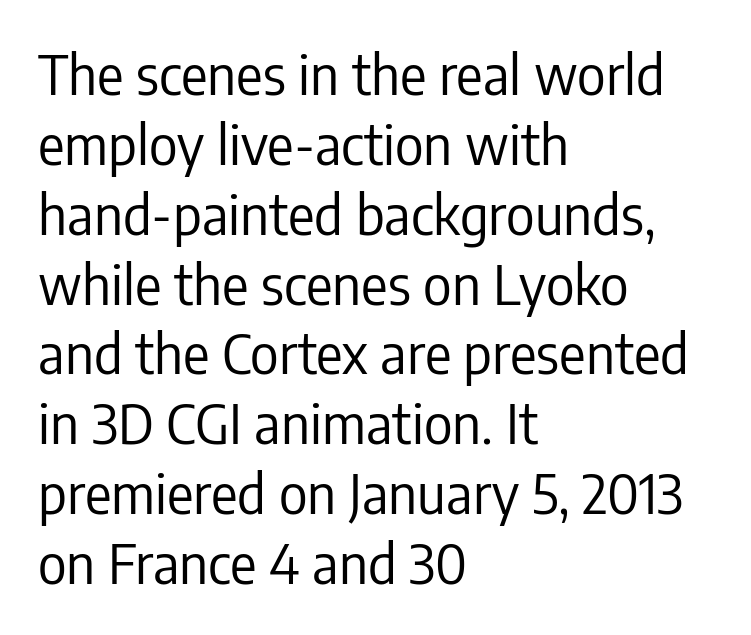
The image shows 55 px regular-weight, condensed sans-serif type, upright; set left-aligned, normal line spacing (1.27x), normal letter spacing, not underlined; low stroke contrast and a medium x-height.
